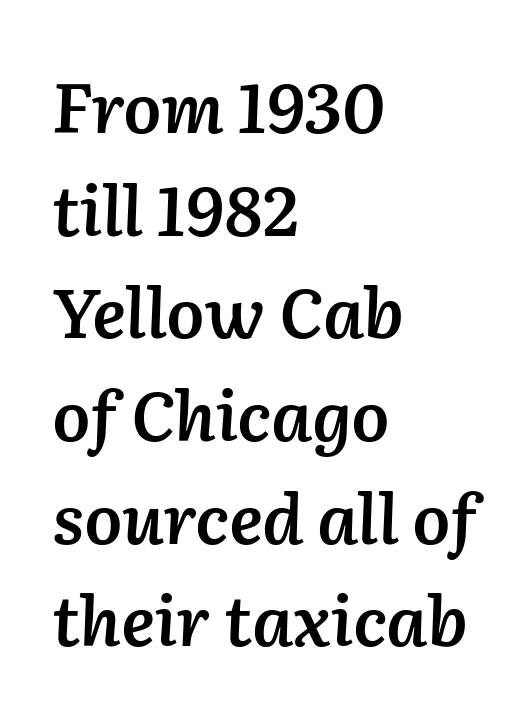
Q: Is the text bold? A: Semi-bold.
Q: Is the text italic (slanted)? A: Yes, it leans right by about 2 degrees.
Q: Is the text underlined? A: No.
Q: How is the paragraph aligned? A: Left-aligned.
Q: Is the spacing between letters normal or unusually wide? A: Normal.
Q: Is the spacing between lines tight, normal or loose? A: Normal.
Q: Width (condensed, normal, or wide)? A: Normal.
Q: Stroke contrast? A: Low.
Q: x-height? A: Medium.
Q: Monospaced? A: No.
